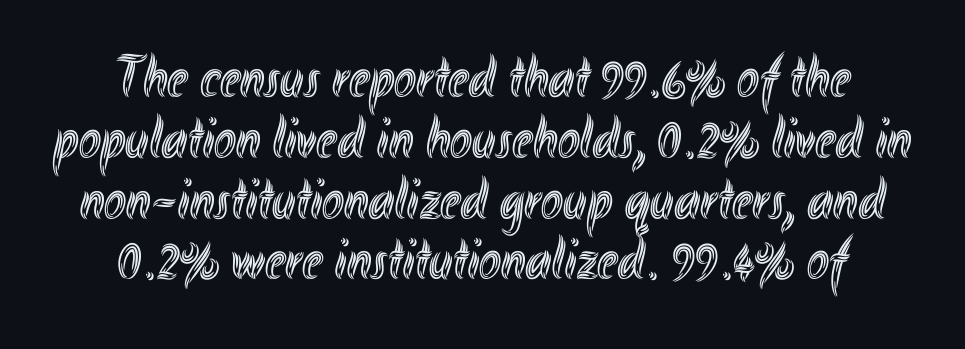
{"width": "condensed", "x_height": "small", "monospaced": "no", "underline": "no", "align": "center", "line_spacing": "tight", "line_spacing_ratio": 1.03, "letter_spacing": "normal", "letter_spacing_em": 0.0, "glyph_px": 59}
